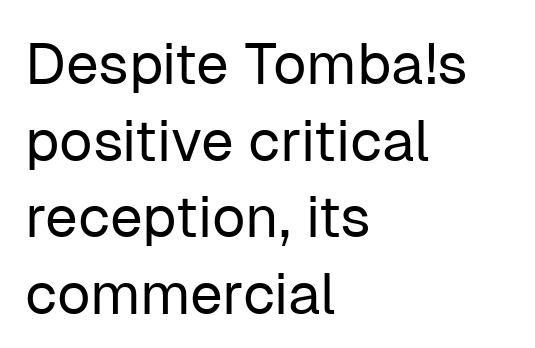
Q: Is the text bold? A: No.
Q: Is the text italic (slanted)? A: No, it is upright.
Q: Is the typeface a serif or a sans-serif typeface? A: Sans-serif.
Q: Is the text underlined? A: No.
Q: How is the paragraph aligned? A: Left-aligned.
Q: Is the spacing between letters normal or unusually wide? A: Normal.
Q: Is the spacing between lines tight, normal or loose? A: Normal.
Q: Width (condensed, normal, or wide)? A: Normal.
Q: Stroke contrast? A: Low.
Q: x-height? A: Medium.
Q: Monospaced? A: No.
